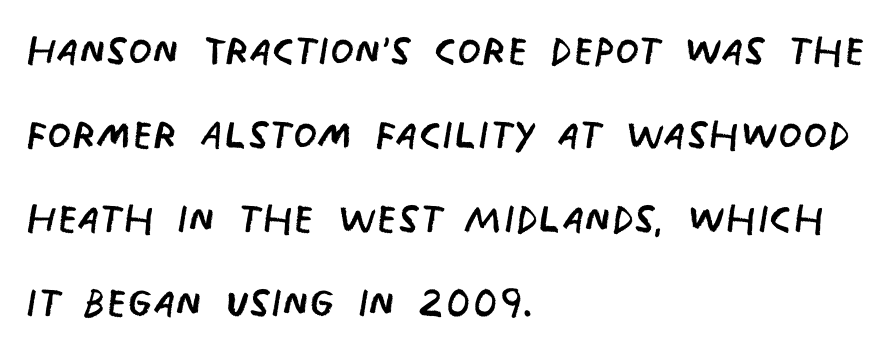
Q: Is the text bold? A: No.
Q: Is the typeface a serif or a sans-serif typeface? A: Sans-serif.
Q: Is the text underlined? A: No.
Q: How is the paragraph aligned? A: Left-aligned.
Q: Is the spacing between letters normal or unusually wide? A: Normal.
Q: Is the spacing between lines tight, normal or loose? A: Normal.
Q: Width (condensed, normal, or wide)? A: Condensed.
Q: Stroke contrast? A: Low.
Q: x-height? A: Large.
Q: Monospaced? A: No.
